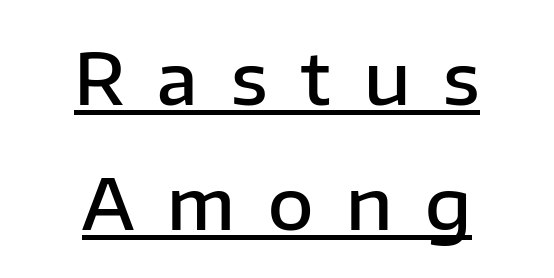
The image shows 70 px semibold sans-serif type, upright; set centered, line spacing 1.78x, unusually wide letter spacing (+0.47 em), underlined; low stroke contrast and a medium x-height.
